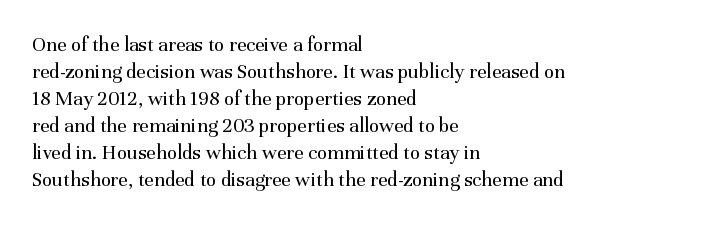
{"italic": "no", "bold": "no", "underline": "no", "align": "left", "line_spacing": "normal", "line_spacing_ratio": 1.29, "letter_spacing": "normal", "letter_spacing_em": 0.0, "glyph_px": 21}
